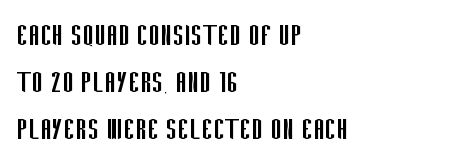
Q: Is the text bold? A: No.
Q: Is the text italic (slanted)? A: No, it is upright.
Q: Is the typeface a serif or a sans-serif typeface? A: Sans-serif.
Q: Is the text underlined? A: No.
Q: How is the paragraph aligned? A: Left-aligned.
Q: Is the spacing between letters normal or unusually wide? A: Normal.
Q: Is the spacing between lines tight, normal or loose? A: Normal.
Q: Width (condensed, normal, or wide)? A: Condensed.
Q: Stroke contrast? A: Low.
Q: x-height? A: Large.
Q: Monospaced? A: No.
